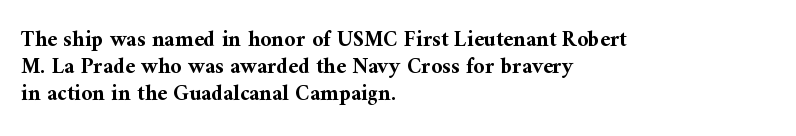
Q: Is the text bold? A: Yes.
Q: Is the text italic (slanted)? A: No, it is upright.
Q: Is the text underlined? A: No.
Q: How is the paragraph aligned? A: Left-aligned.
Q: Is the spacing between letters normal or unusually wide? A: Normal.
